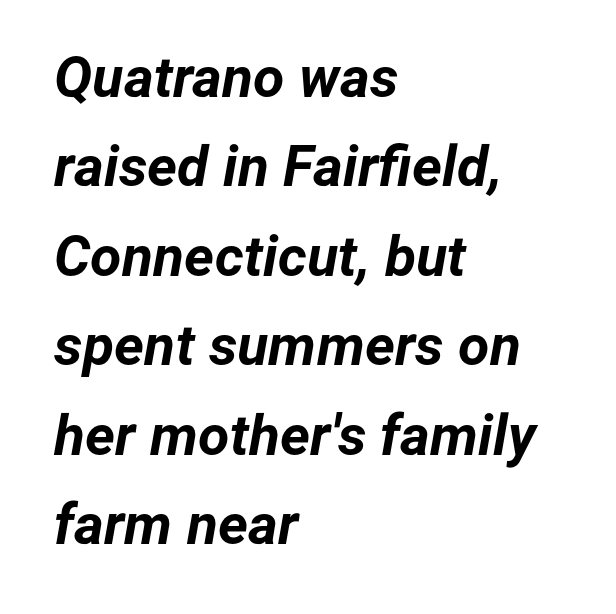
Does extra space separate the letters? No, they use regular spacing. The rendering uses natural spacing where letterforms have individual widths. One-word summary of the alignment: left. The specimen omits any rule beneath the text block's lines. Stroke thickness is high; the sample reads as a true bold.
